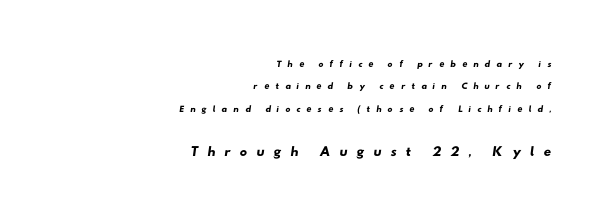
{"underline": "no", "align": "right", "line_spacing": "normal", "line_spacing_ratio": 1.6, "letter_spacing": "wide", "letter_spacing_em": 0.42, "larger_block": "second", "size_ratio": 1.5, "glyph_px": 21}
